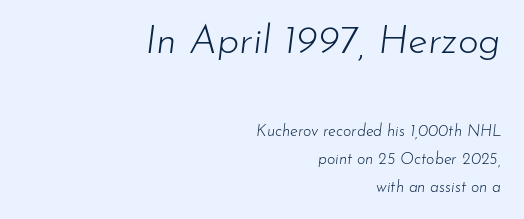
{"italic": "yes", "lean": "right", "slant_degrees": 7, "bold": "no", "weight": "light", "width": "normal", "stroke_contrast": "low", "x_height": "small", "monospaced": "no", "underline": "no", "align": "right", "line_spacing_ratio": 1.73, "letter_spacing": "normal", "letter_spacing_em": 0.0, "larger_block": "first", "size_ratio": 2.5, "glyph_px": 40}
